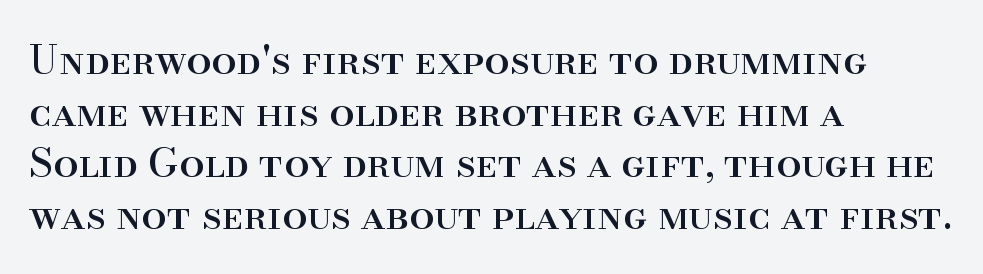
This is serif lettering, the kind often seen in printed books. The letters stand straight up with perfectly vertical stems. Each letter keeps its own natural width here, so spacing adapts to shape. This block has exactly the height ordinary leading produces. Words appear dense and cohesive because spacing is normal.
